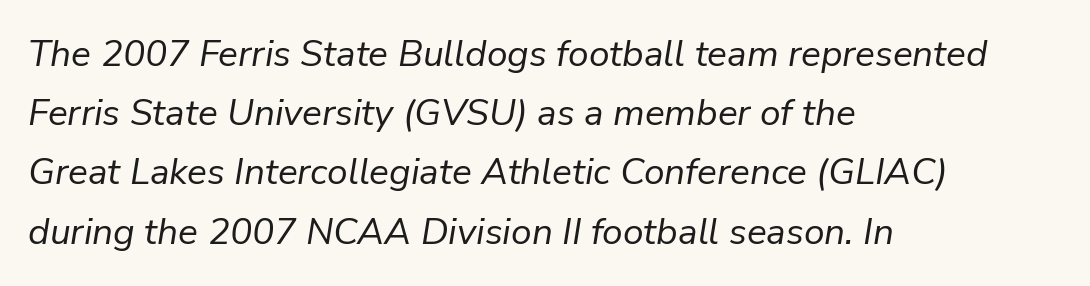
Descenders are the only things crossing below the line. Evenly set lines give the paragraph a standard silhouette. Here the designer chose a conventional face with non-uniform glyph widths. These lines stack with their left ends in a neat column. Caption: standard tracking, unaltered.
